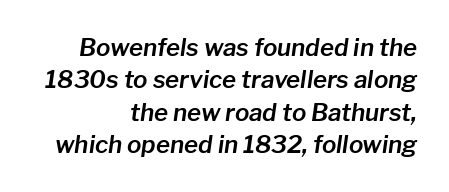
Q: Is the text italic (slanted)? A: Yes, it leans right by about 8 degrees.
Q: Is the text underlined? A: No.
Q: How is the paragraph aligned? A: Right-aligned.
Q: Is the spacing between letters normal or unusually wide? A: Normal.
Q: Is the spacing between lines tight, normal or loose? A: Normal.
